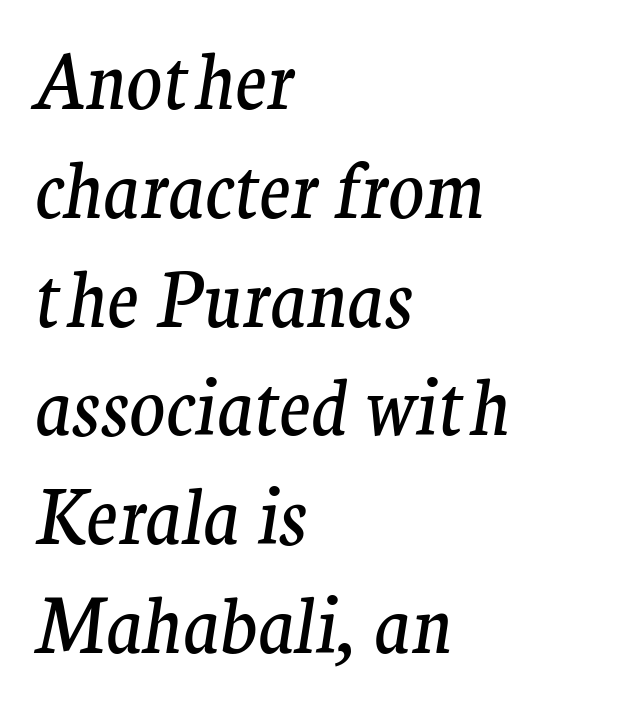
{"serif": "yes", "italic": "yes", "lean": "right", "slant_degrees": 9, "bold": "no", "weight": "regular", "width": "normal", "stroke_contrast": "medium", "x_height": "medium", "monospaced": "no", "underline": "no", "align": "left", "line_spacing": "normal", "line_spacing_ratio": 1.47, "letter_spacing": "normal", "letter_spacing_em": 0.0, "glyph_px": 74}
